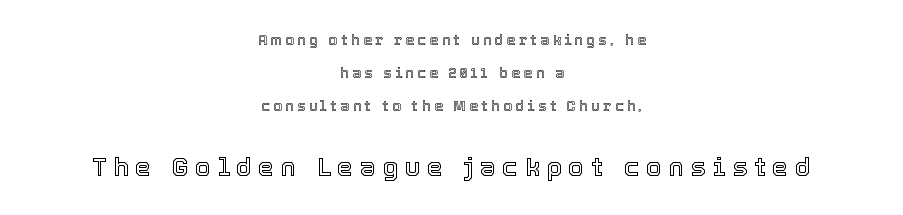
The image shows 26 px text type, upright; set centered, loose line spacing (2.37x), unusually wide letter spacing (+0.25 em), not underlined; the second (bottom) block is 1.86x larger.
